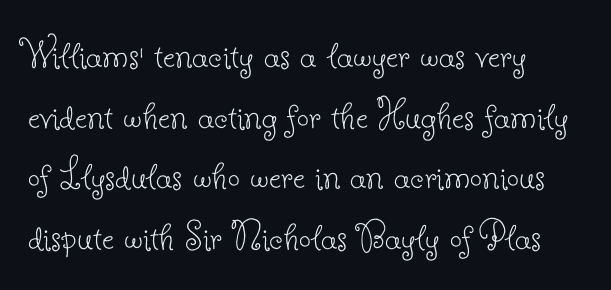
Q: Is the text bold? A: No.
Q: Is the text italic (slanted)? A: No, it is upright.
Q: Is the typeface a serif or a sans-serif typeface? A: Serif.
Q: Is the text underlined? A: No.
Q: How is the paragraph aligned? A: Left-aligned.
Q: Is the spacing between letters normal or unusually wide? A: Normal.
Q: Is the spacing between lines tight, normal or loose? A: Normal.
Q: Width (condensed, normal, or wide)? A: Normal.
Q: Stroke contrast? A: Low.
Q: x-height? A: Small.
Q: Monospaced? A: No.
